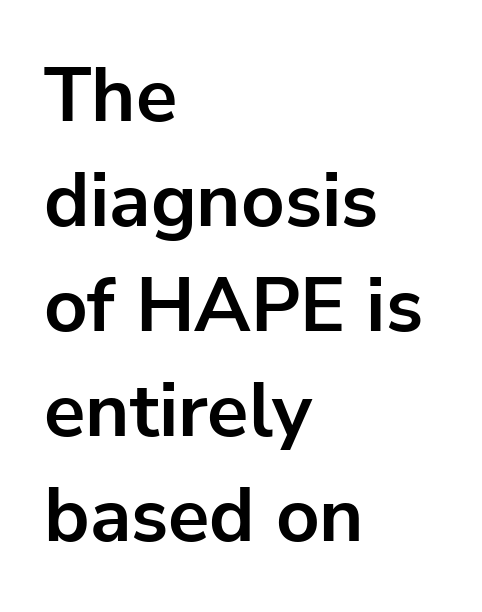
Q: Is the text bold? A: Yes.
Q: Is the text italic (slanted)? A: No, it is upright.
Q: Is the typeface a serif or a sans-serif typeface? A: Sans-serif.
Q: Is the text underlined? A: No.
Q: How is the paragraph aligned? A: Left-aligned.
Q: Is the spacing between letters normal or unusually wide? A: Normal.
Q: Is the spacing between lines tight, normal or loose? A: Normal.
Q: Width (condensed, normal, or wide)? A: Normal.
Q: Stroke contrast? A: Low.
Q: x-height? A: Medium.
Q: Monospaced? A: No.
